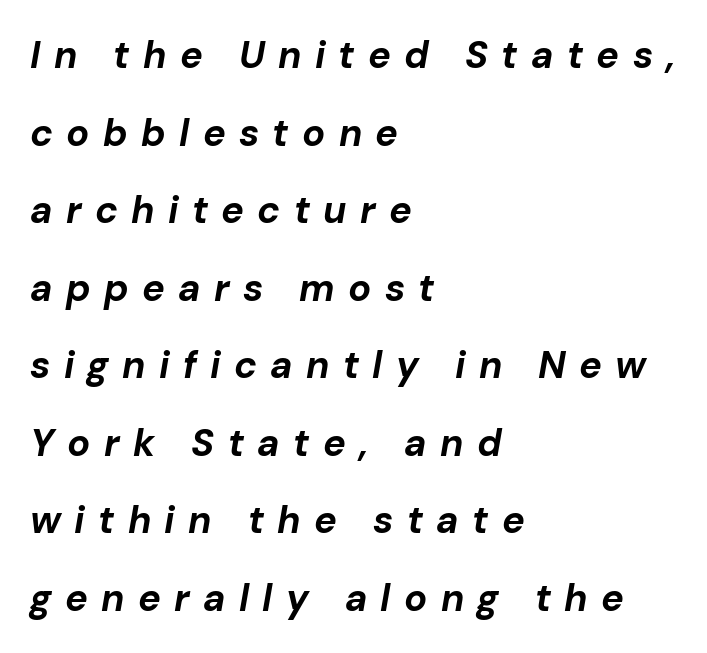
{"italic": "yes", "lean": "right", "slant_degrees": 10, "bold": "yes", "weight": "bold", "width": "normal", "stroke_contrast": "low", "x_height": "medium", "monospaced": "no", "underline": "no", "align": "left", "line_spacing": "loose", "line_spacing_ratio": 2.04, "letter_spacing": "wide", "letter_spacing_em": 0.35, "glyph_px": 38}
